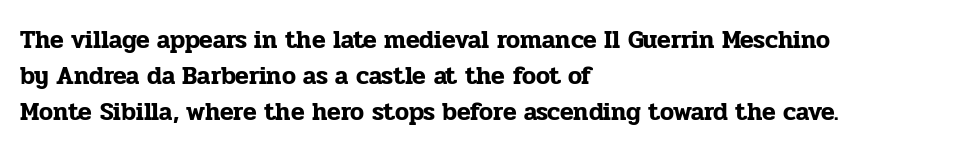
Q: Is the text italic (slanted)? A: No, it is upright.
Q: Is the text underlined? A: No.
Q: How is the paragraph aligned? A: Left-aligned.
Q: Is the spacing between letters normal or unusually wide? A: Normal.
Q: Is the spacing between lines tight, normal or loose? A: Normal.
